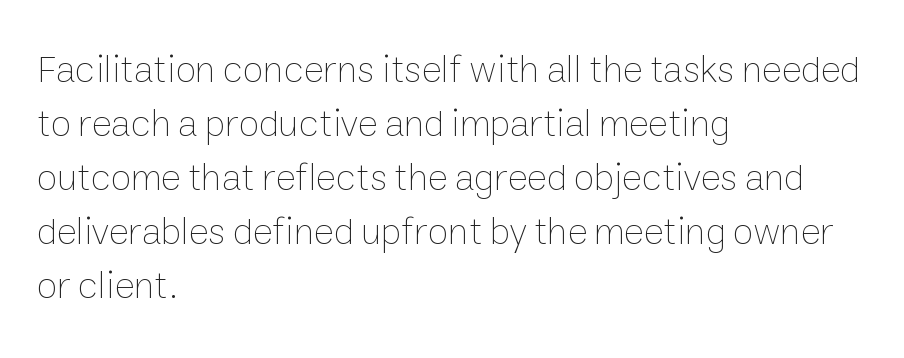
{"italic": "no", "bold": "no", "weight": "thin", "width": "normal", "stroke_contrast": "low", "x_height": "medium", "monospaced": "no", "underline": "no", "align": "left", "line_spacing": "normal", "line_spacing_ratio": 1.42, "letter_spacing": "normal", "letter_spacing_em": 0.0, "glyph_px": 38}
